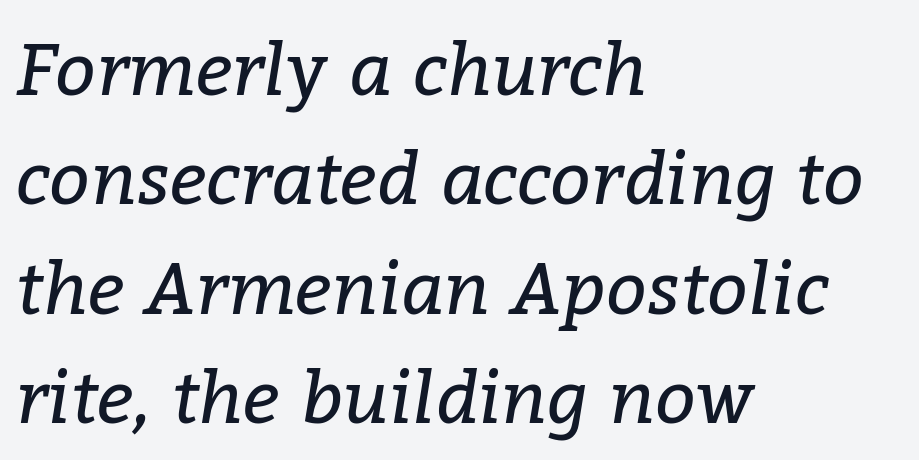
These lines are rendered in a variable-pitch font. How are the letters spaced? Ordinarily, with no added tracking. Classification — serif. You can tell it's italic because the verticals aren't actually vertical. Is the stroke heavy? The answer is a plain regular-or-lighter.
